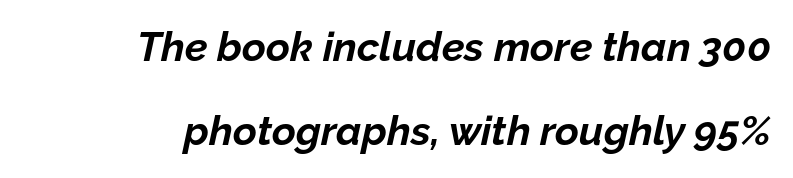
Students, this is bold: see how much ink each stroke carries. Is there much room between lines? Yes — plenty of vertical air separates them. Standard letterfit; no display-style spreading of the glyphs. Line endings align vertically; line beginnings do not. Quick note: underline off. Character widths vary here, with narrow letters taking less room than wide ones.
